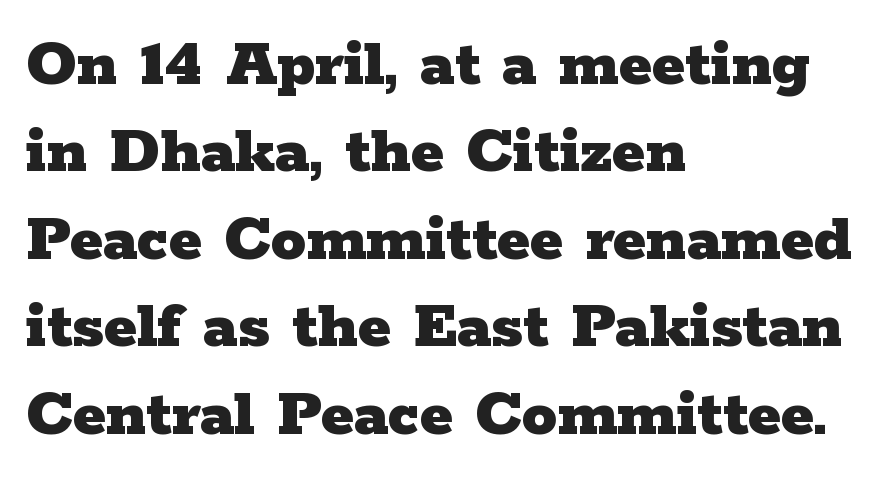
Q: Is the text bold? A: Yes.
Q: Is the text italic (slanted)? A: No, it is upright.
Q: Is the typeface a serif or a sans-serif typeface? A: Serif.
Q: Is the text underlined? A: No.
Q: How is the paragraph aligned? A: Left-aligned.
Q: Is the spacing between letters normal or unusually wide? A: Normal.
Q: Is the spacing between lines tight, normal or loose? A: Normal.
Q: Width (condensed, normal, or wide)? A: Wide.
Q: Stroke contrast? A: Low.
Q: x-height? A: Medium.
Q: Monospaced? A: No.
